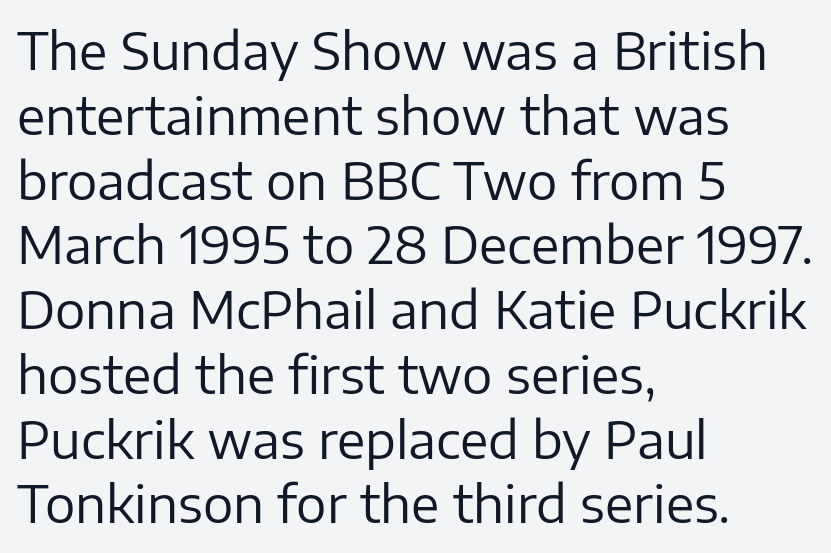
{"serif": "no", "italic": "no", "bold": "no", "weight": "regular", "width": "normal", "stroke_contrast": "low", "x_height": "medium", "monospaced": "no", "underline": "no", "align": "left", "line_spacing": "normal", "line_spacing_ratio": 1.27, "letter_spacing": "normal", "letter_spacing_em": 0.0, "glyph_px": 51}
